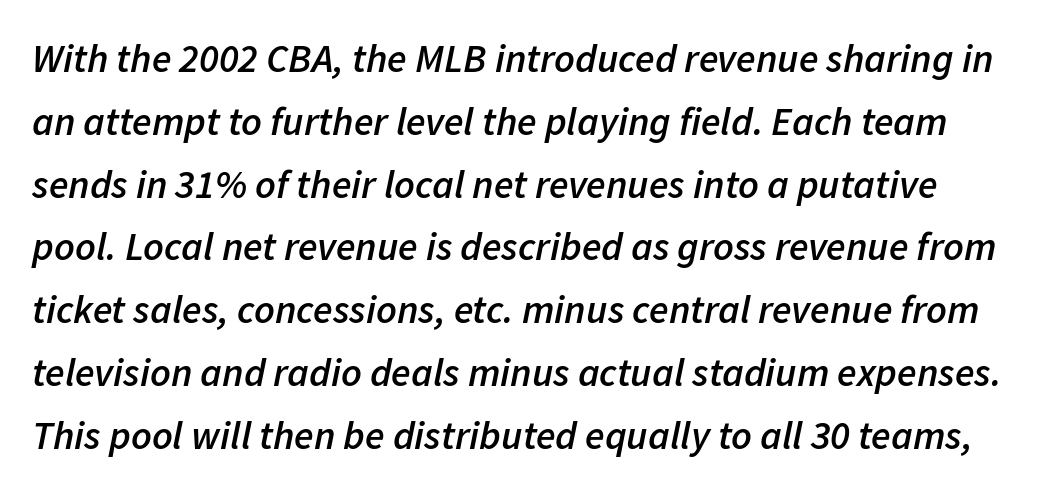
{"italic": "yes", "lean": "right", "slant_degrees": 11, "bold": "semi", "weight": "semibold", "width": "normal", "stroke_contrast": "low", "x_height": "medium", "monospaced": "no", "underline": "no", "line_spacing": "normal", "line_spacing_ratio": 1.57, "letter_spacing": "normal", "letter_spacing_em": 0.0, "glyph_px": 40}
